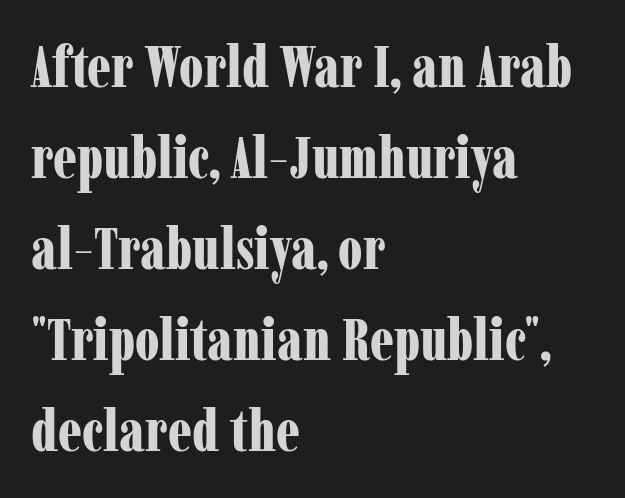
The image shows 58 px bold, condensed serif type, upright; set left-aligned, normal line spacing (1.57x), normal letter spacing, not underlined; low stroke contrast and a medium x-height.
